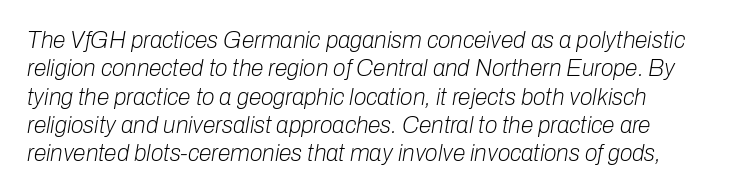
Q: Is the text bold? A: No.
Q: Is the text italic (slanted)? A: Yes, it leans right by about 10 degrees.
Q: Is the text underlined? A: No.
Q: Is the spacing between letters normal or unusually wide? A: Normal.
